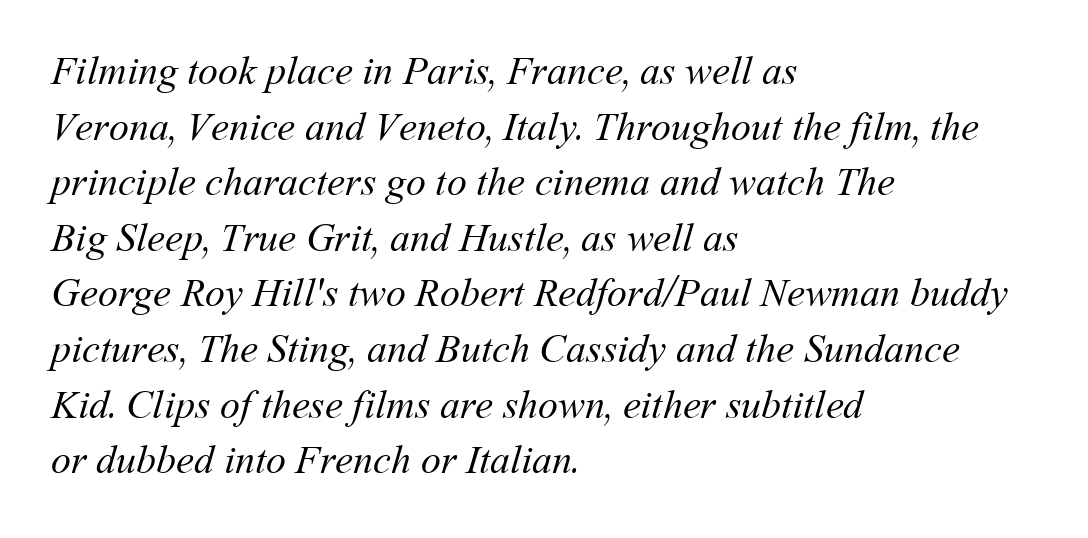
The image shows 40 px regular-weight type; set left-aligned, normal line spacing (1.39x), normal letter spacing, not underlined; medium stroke contrast and a medium x-height.
